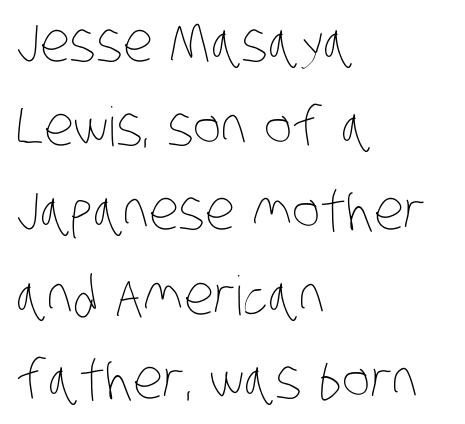
Q: Is the text bold? A: No.
Q: Is the text underlined? A: No.
Q: How is the paragraph aligned? A: Left-aligned.
Q: Is the spacing between letters normal or unusually wide? A: Normal.
Q: Is the spacing between lines tight, normal or loose? A: Normal.
Q: Width (condensed, normal, or wide)? A: Condensed.
Q: Stroke contrast? A: Low.
Q: x-height? A: Large.
Q: Monospaced? A: No.
